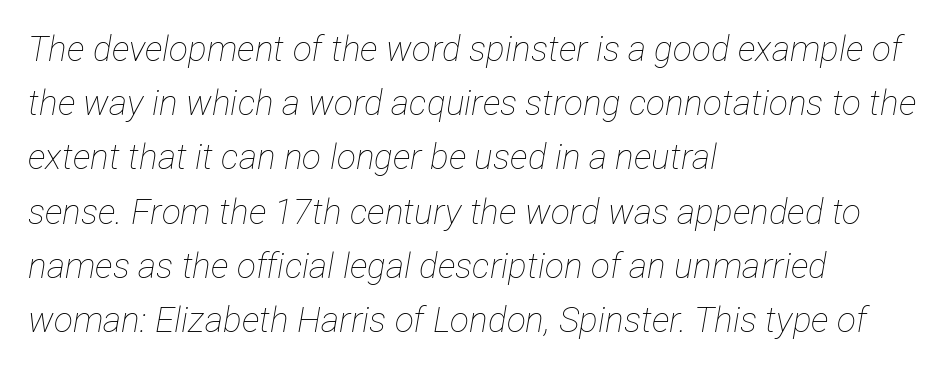
The image shows 35 px thin, condensed type, italic (leaning right); set left-aligned, normal line spacing (1.55x), normal letter spacing, not underlined; low stroke contrast and a medium x-height.
